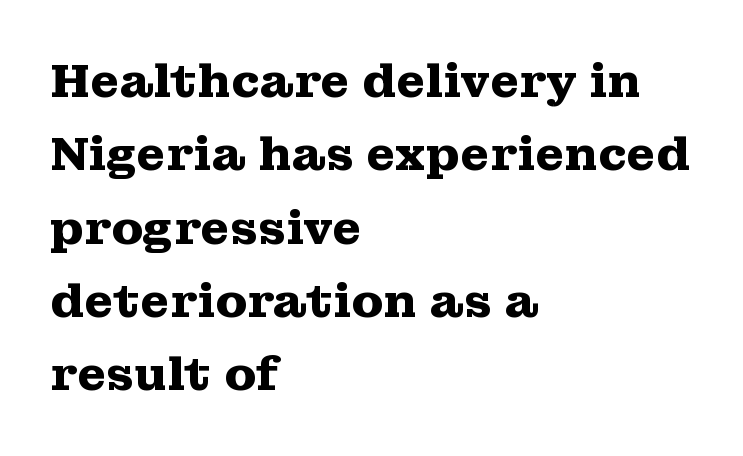
Q: Is the text bold? A: Yes.
Q: Is the text italic (slanted)? A: No, it is upright.
Q: Is the typeface a serif or a sans-serif typeface? A: Serif.
Q: Is the text underlined? A: No.
Q: How is the paragraph aligned? A: Left-aligned.
Q: Is the spacing between letters normal or unusually wide? A: Normal.
Q: Is the spacing between lines tight, normal or loose? A: Normal.
Q: Width (condensed, normal, or wide)? A: Wide.
Q: Stroke contrast? A: Medium.
Q: x-height? A: Medium.
Q: Monospaced? A: No.
